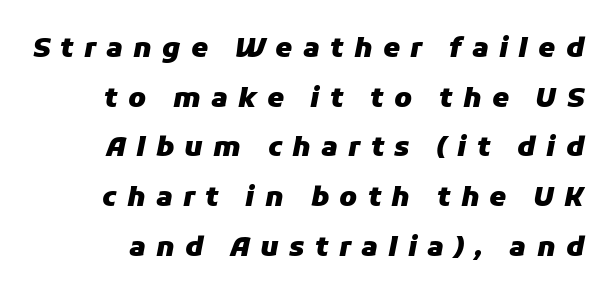
Q: Is the text bold? A: Yes.
Q: Is the text italic (slanted)? A: Yes, it leans right by about 11 degrees.
Q: Is the text underlined? A: No.
Q: Is the spacing between letters normal or unusually wide? A: Unusually wide.
